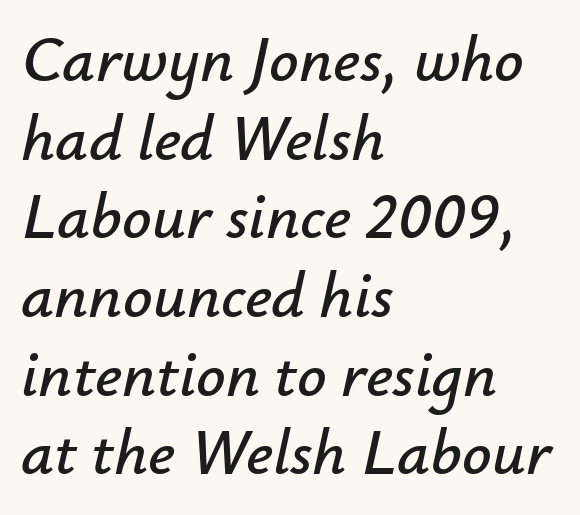
The passage is arranged the way most books set body copy — flush left. Would a proofreader flag this as italicized? Yes. Think of a printed novel: that variable character pitch is what you see here. Underline: absent.
